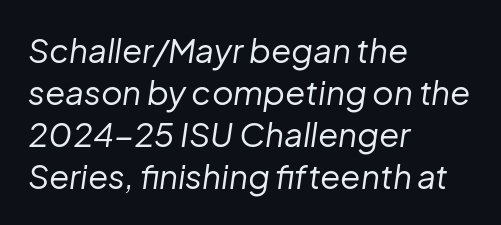
The image shows 33 px regular-weight type, italic (leaning right); set left-aligned, normal line spacing (1.27x), normal letter spacing, not underlined; low stroke contrast and a medium x-height.
